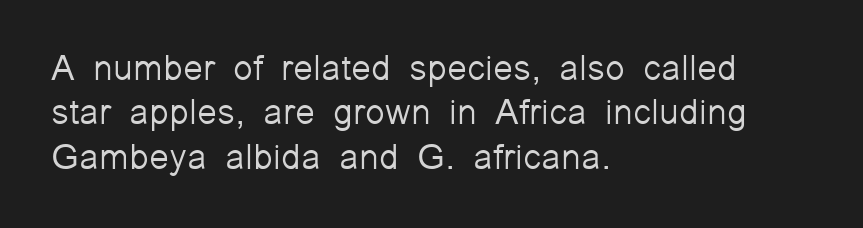
{"serif": "no", "italic": "no", "bold": "no", "weight": "light", "width": "normal", "stroke_contrast": "low", "x_height": "medium", "monospaced": "no", "underline": "no", "align": "left", "line_spacing_ratio": 1.23, "letter_spacing": "normal", "letter_spacing_em": 0.0, "glyph_px": 36}
